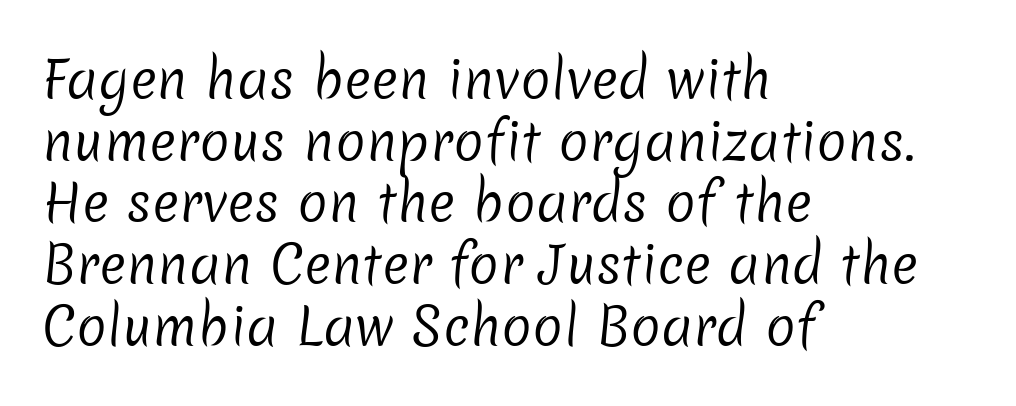
{"serif": "no", "bold": "no", "weight": "regular", "width": "normal", "stroke_contrast": "low", "x_height": "medium", "monospaced": "no", "underline": "no", "align": "left", "line_spacing_ratio": 1.21, "letter_spacing": "normal", "letter_spacing_em": 0.0, "glyph_px": 51}
